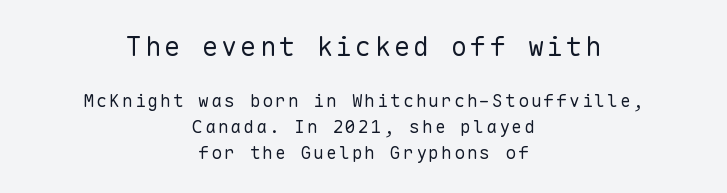
Unmarked baselines from the first word to the last. The initial chunk of copy outweighs the following chunk in type size. This sample uses an upright cut, with every glyph sitting square on the baseline. Vertical stems look standard width or narrower in stroke.
